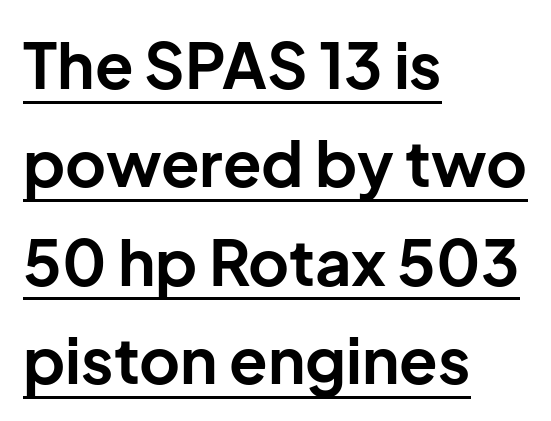
The image shows 63 px bold sans-serif type, upright; set left-aligned, normal line spacing (1.56x), normal letter spacing, underlined; low stroke contrast and a medium x-height.
